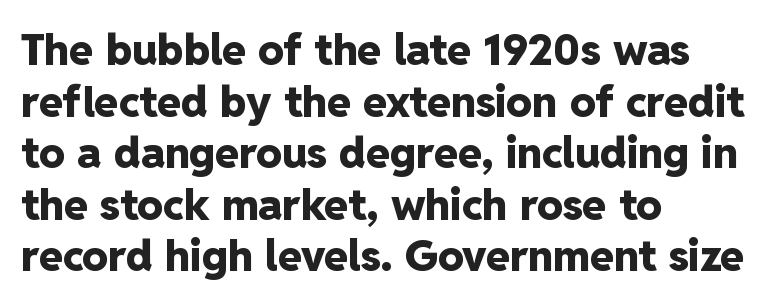
You can tell it's not italic because the verticals are truly vertical. The glyphs have the mass of a bold cut. The letters advance in unequal steps, a hallmark of proportional type. If you drew a ruler down the left edge, every line would touch it. In terms of letterspacing, this is plain default setting. Decoration check: the copy has no underline.
